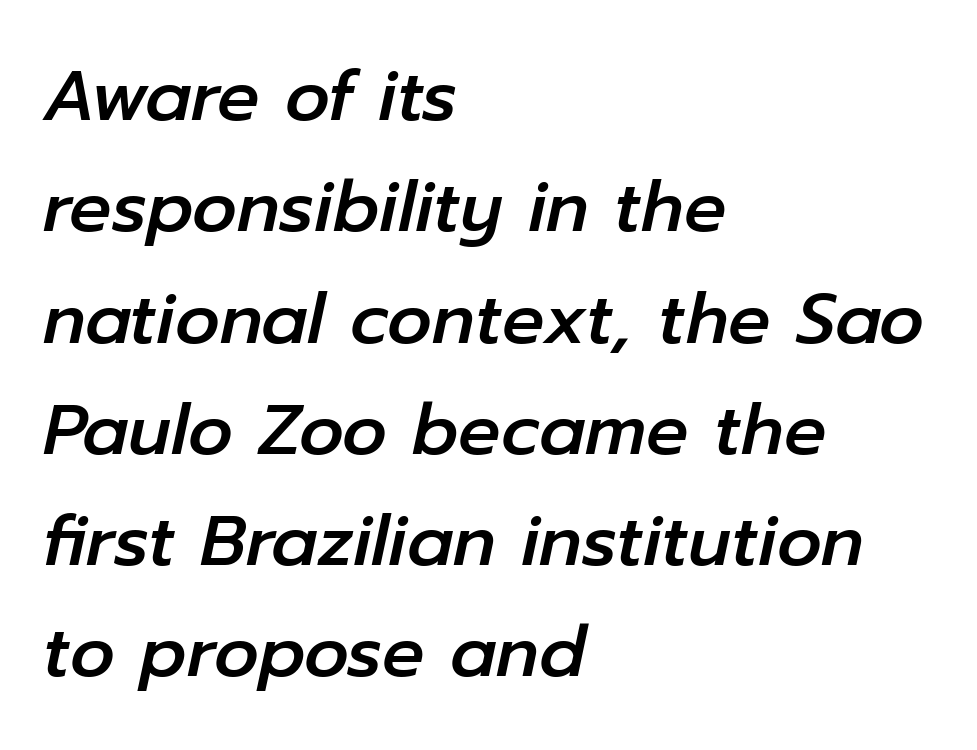
The baseline area is clear. The space between consecutive lines is moderate. Casual observation: everything's shoved over to the left. Posture: slanted.
